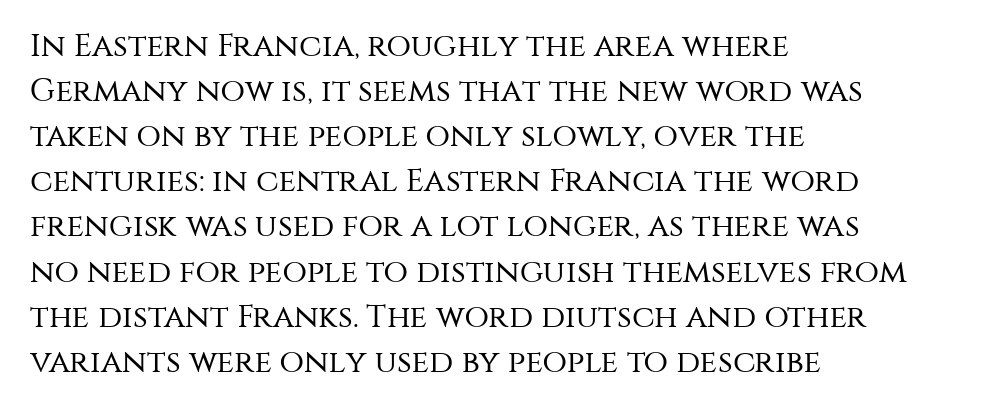
The strokes are not fattened; the text isn't bold. The rendering uses a moderate line-height, typical for paragraphs. These lines are rendered in a variable-pitch font. Style check: upright. Each word holds together tightly as a unit, with standard inter-letter gaps.
